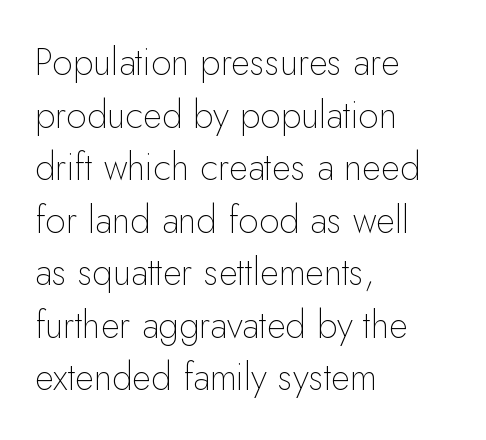
The image shows 37 px thin sans-serif type, upright; set left-aligned, normal line spacing (1.42x), normal letter spacing, not underlined; low stroke contrast and a small x-height.
